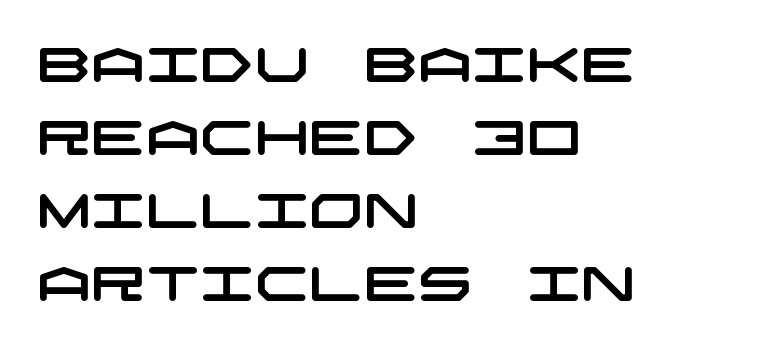
Q: Is the typeface a serif or a sans-serif typeface? A: Sans-serif.
Q: Is the text underlined? A: No.
Q: How is the paragraph aligned? A: Left-aligned.
Q: Is the spacing between letters normal or unusually wide? A: Normal.
Q: Is the spacing between lines tight, normal or loose? A: Normal.
Q: Width (condensed, normal, or wide)? A: Wide.
Q: Stroke contrast? A: Low.
Q: x-height? A: Large.
